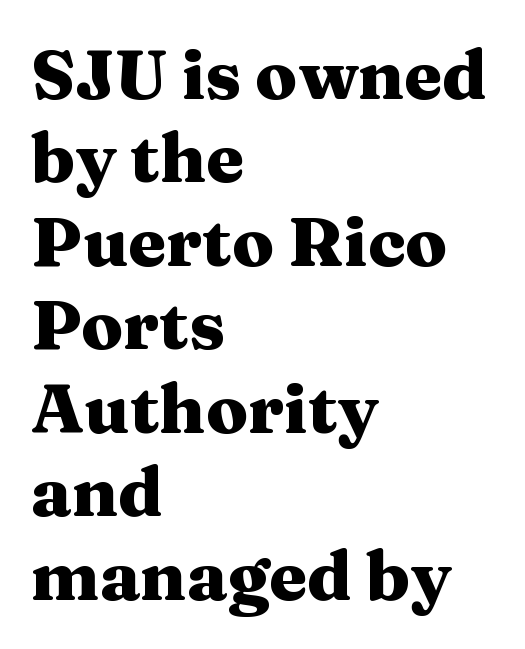
The letterforms sit shoulder to shoulder at normal distance. Examine the stroke ends and you'll spot serifs. Italic: no, the glyphs are upright roman. Check under the words: just untouched page. A dark, heavy texture on the line: the type is bold. Proportional: the letters do not fall into vertical columns.
